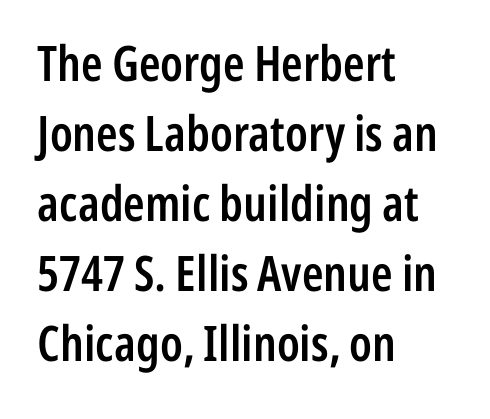
{"serif": "no", "italic": "no", "bold": "semi", "weight": "semibold", "width": "condensed", "stroke_contrast": "low", "x_height": "medium", "monospaced": "no", "underline": "no", "align": "left", "line_spacing": "normal", "line_spacing_ratio": 1.43, "letter_spacing": "normal", "letter_spacing_em": 0.0, "glyph_px": 49}
